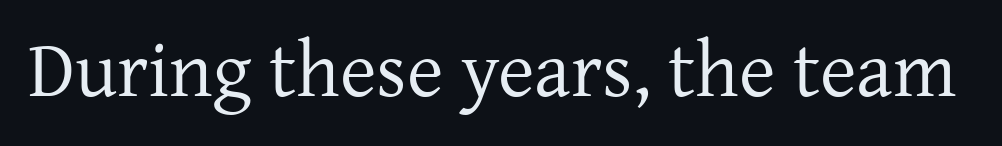
Q: Is the text bold? A: No.
Q: Is the text italic (slanted)? A: No, it is upright.
Q: Is the typeface a serif or a sans-serif typeface? A: Serif.
Q: Is the text underlined? A: No.
Q: Is the spacing between letters normal or unusually wide? A: Normal.
Q: Width (condensed, normal, or wide)? A: Normal.
Q: Stroke contrast? A: Low.
Q: x-height? A: Medium.
Q: Monospaced? A: No.
